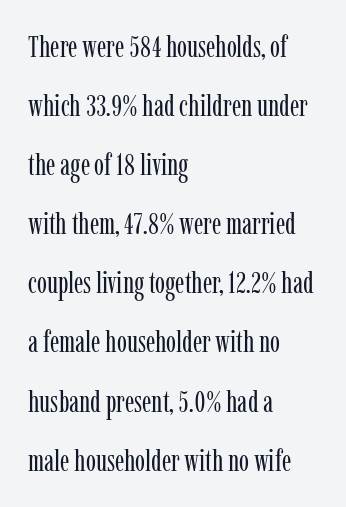
Q: Is the text bold? A: No.
Q: Is the text italic (slanted)? A: No, it is upright.
Q: Is the typeface a serif or a sans-serif typeface? A: Serif.
Q: Is the text underlined? A: No.
Q: How is the paragraph aligned? A: Left-aligned.
Q: Is the spacing between letters normal or unusually wide? A: Normal.
Q: Is the spacing between lines tight, normal or loose? A: Loose.
Q: Width (condensed, normal, or wide)? A: Condensed.
Q: Stroke contrast? A: Low.
Q: x-height? A: Medium.
Q: Monospaced? A: No.
